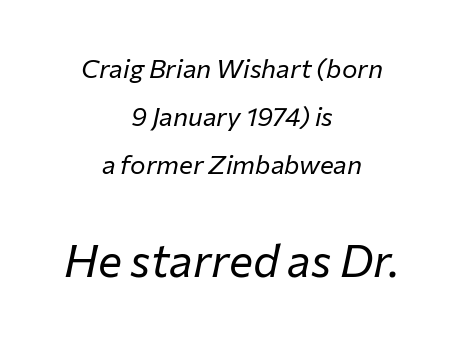
The image shows 45 px regular-weight type, italic (leaning right); set centered, line spacing 1.84x, normal letter spacing, not underlined; the second (bottom) block is 1.73x larger; low stroke contrast and a medium x-height.
